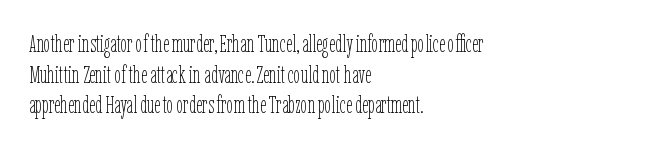
Q: Is the text bold? A: No.
Q: Is the text italic (slanted)? A: No, it is upright.
Q: Is the text underlined? A: No.
Q: How is the paragraph aligned? A: Left-aligned.
Q: Is the spacing between letters normal or unusually wide? A: Normal.
Q: Is the spacing between lines tight, normal or loose? A: Normal.
